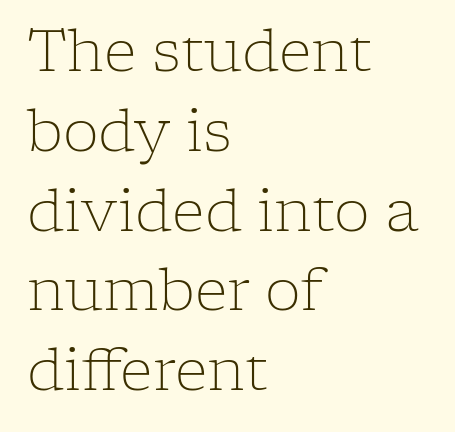
{"serif": "yes", "italic": "no", "bold": "no", "weight": "light", "width": "normal", "stroke_contrast": "low", "x_height": "medium", "monospaced": "no", "underline": "no", "align": "left", "line_spacing": "normal", "line_spacing_ratio": 1.4, "letter_spacing": "normal", "letter_spacing_em": 0.0, "glyph_px": 57}
